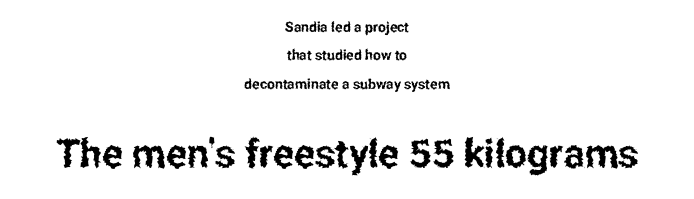
No italicization has been applied; the sample stays upright. Underline: absent. Which chunk is bigger? The second one — the bottom block dwarfs the top. Layout note: lines centered. The face used here is a sans, in the tradition of grotesques and geometrics. Spacing between characters is what you'd get straight out of the box.
